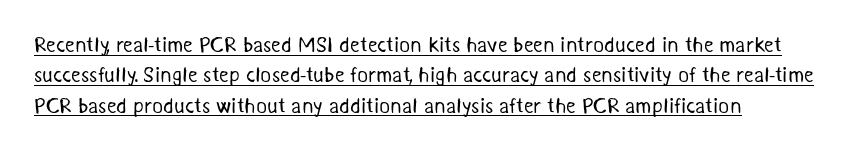
The image shows 21 px text type; set normal line spacing (1.45x), normal letter spacing, underlined.
